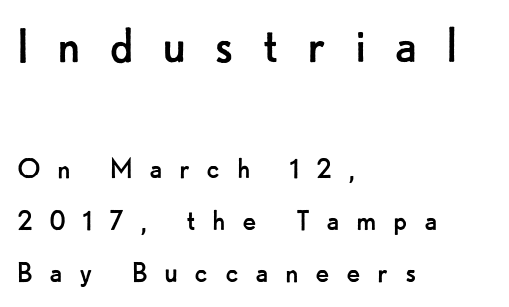
Q: Is the text bold? A: No.
Q: Is the text italic (slanted)? A: No, it is upright.
Q: Is the typeface a serif or a sans-serif typeface? A: Sans-serif.
Q: Is the text underlined? A: No.
Q: How is the paragraph aligned? A: Left-aligned.
Q: Is the spacing between letters normal or unusually wide? A: Unusually wide.
Q: Is the spacing between lines tight, normal or loose? A: Normal.
Q: Which block of text is set in a larger size, the first (top) or the second (bottom)? A: The first (top) one.
Q: Width (condensed, normal, or wide)? A: Normal.
Q: Stroke contrast? A: Low.
Q: x-height? A: Small.
Q: Monospaced? A: No.
